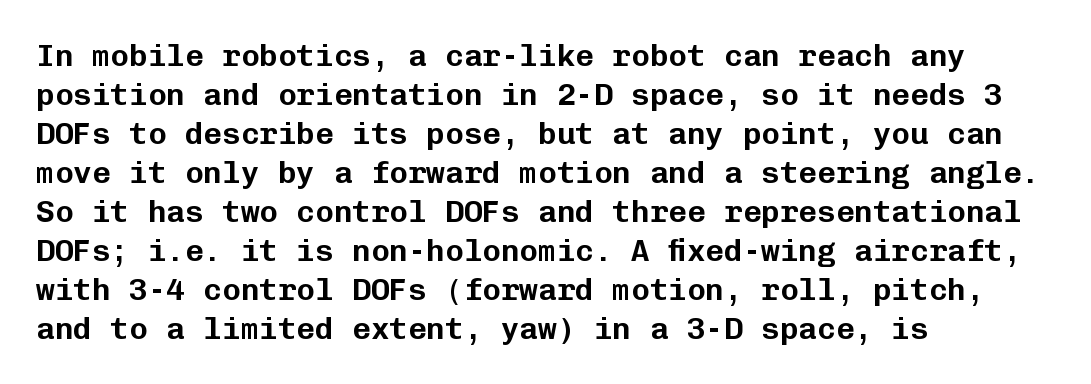
{"serif": "no", "italic": "no", "width": "normal", "stroke_contrast": "low", "x_height": "medium", "monospaced": "yes", "underline": "no", "align": "left", "line_spacing": "normal", "line_spacing_ratio": 1.26, "letter_spacing": "normal", "letter_spacing_em": 0.0, "glyph_px": 31}
